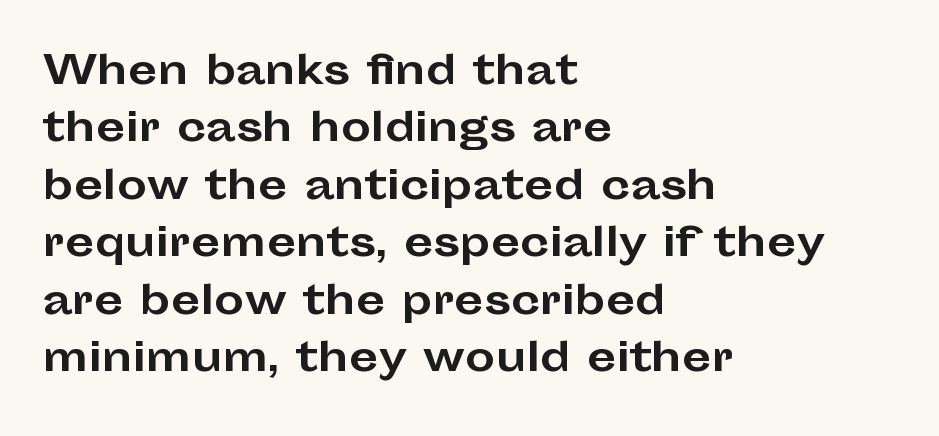
The letters advance in unequal steps, a hallmark of proportional type. Typeset ragged right — the left edge is the straight one. Nobody touched the tracking dial on this one. Only glyphs here, with clear space below each row.
